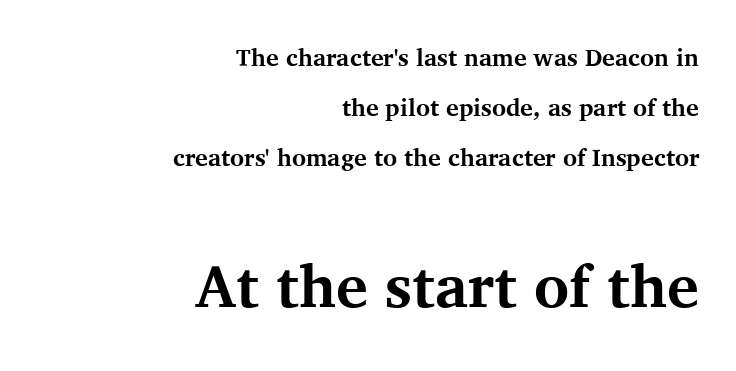
{"serif": "yes", "italic": "no", "bold": "yes", "weight": "bold", "width": "normal", "stroke_contrast": "medium", "x_height": "medium", "monospaced": "no", "underline": "no", "align": "right", "line_spacing": "loose", "line_spacing_ratio": 2.08, "letter_spacing": "normal", "letter_spacing_em": 0.0, "larger_block": "second", "size_ratio": 2.5, "glyph_px": 60}
